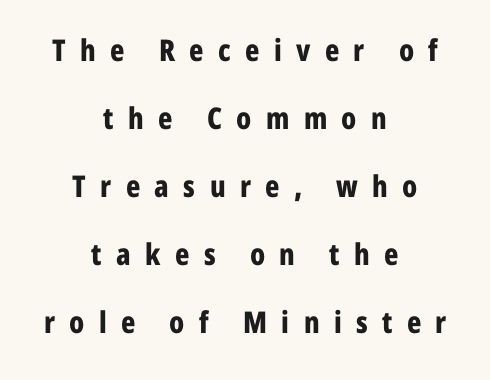
Layout note: lines centered. These lines stand farther apart than default settings would place them. The typesetting leans heavy: a genuine bold. Every character sits straight up, as roman type does.
